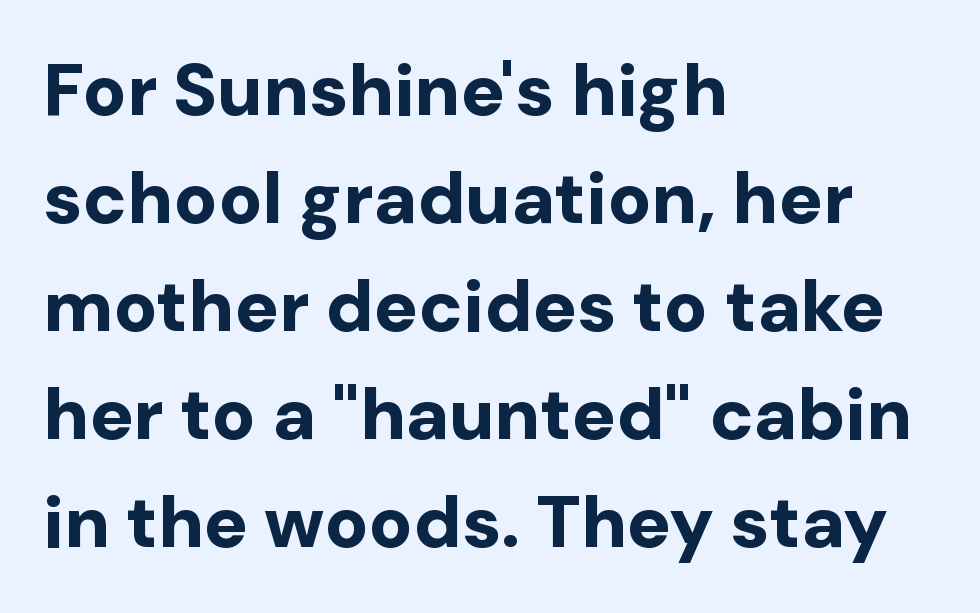
{"serif": "no", "italic": "no", "bold": "yes", "weight": "bold", "width": "normal", "stroke_contrast": "low", "x_height": "medium", "monospaced": "no", "underline": "no", "align": "left", "line_spacing": "normal", "line_spacing_ratio": 1.48, "letter_spacing": "normal", "letter_spacing_em": 0.0, "glyph_px": 73}
